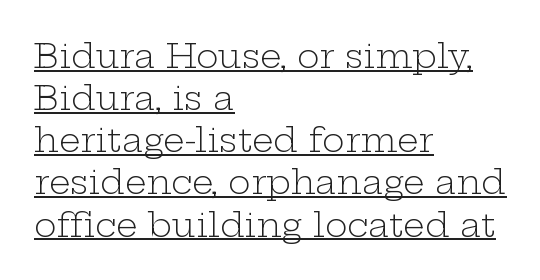
The image shows 34 px light, wide serif type, upright; set left-aligned, line spacing 1.24x, normal letter spacing, underlined; low stroke contrast and a medium x-height.
